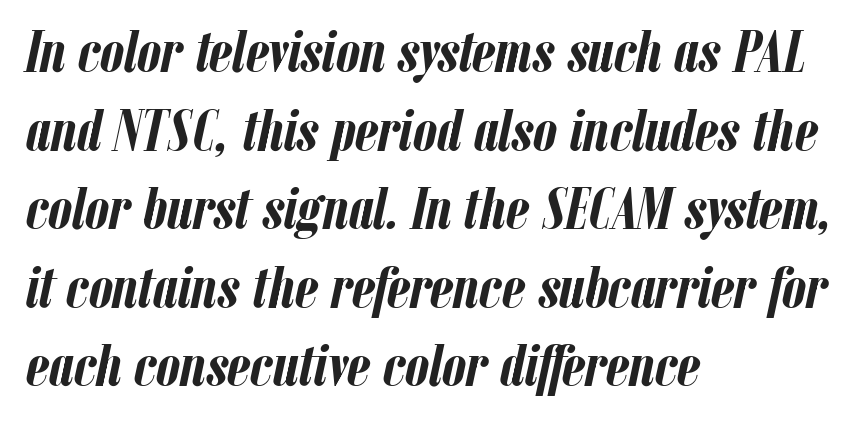
Characters are canted at an angle relative to the baseline's perpendicular. The passage is arranged the way most books set body copy — flush left. Between one letter and the next there's only the usual sliver of space. The space between consecutive lines is moderate. Glance below the letters and you will spot only blank space. A typesetter would call this proportional, since set widths differ per character.
